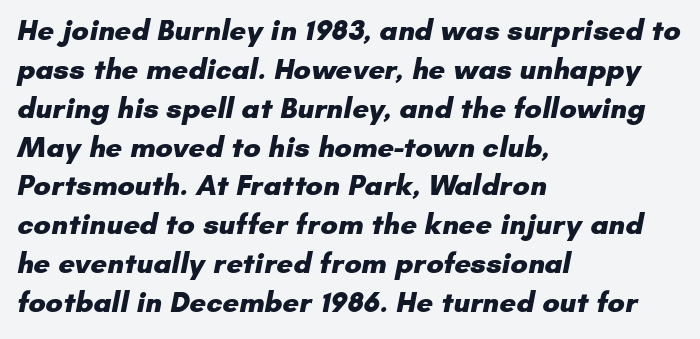
{"serif": "no", "bold": "yes", "weight": "heavy", "width": "normal", "stroke_contrast": "low", "x_height": "small", "monospaced": "no", "underline": "no", "align": "left", "line_spacing": "normal", "line_spacing_ratio": 1.34, "letter_spacing": "normal", "letter_spacing_em": 0.0, "glyph_px": 29}
